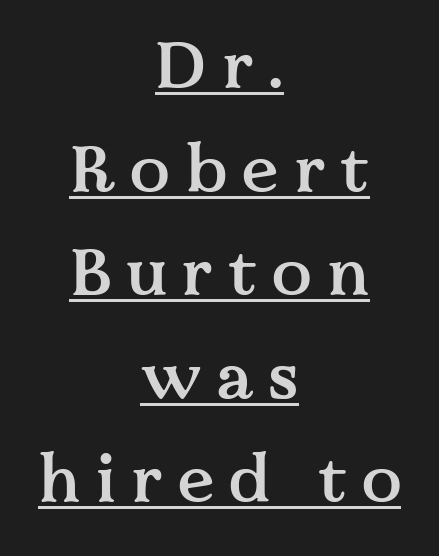
Q: Is the text bold? A: Semi-bold.
Q: Is the text italic (slanted)? A: No, it is upright.
Q: Is the typeface a serif or a sans-serif typeface? A: Serif.
Q: Is the text underlined? A: Yes.
Q: How is the paragraph aligned? A: Centered.
Q: Is the spacing between letters normal or unusually wide? A: Unusually wide.
Q: Is the spacing between lines tight, normal or loose? A: Normal.
Q: Width (condensed, normal, or wide)? A: Normal.
Q: Stroke contrast? A: Medium.
Q: x-height? A: Medium.
Q: Monospaced? A: No.
